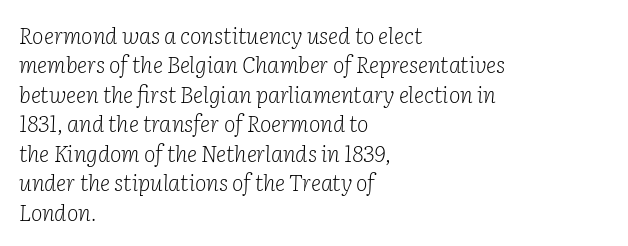
{"italic": "yes", "lean": "right", "slant_degrees": 2, "bold": "no", "underline": "no", "align": "left", "line_spacing": "normal", "line_spacing_ratio": 1.34, "letter_spacing": "normal", "letter_spacing_em": 0.0, "glyph_px": 22}
